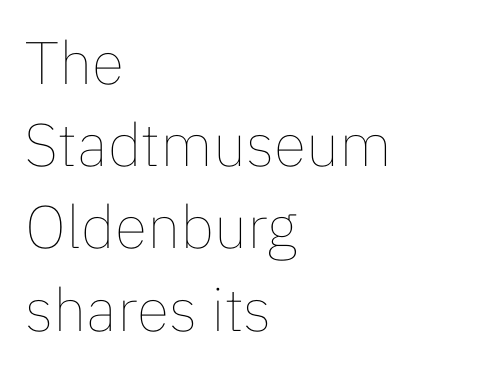
{"italic": "no", "bold": "no", "weight": "thin", "width": "normal", "stroke_contrast": "low", "x_height": "medium", "monospaced": "no", "underline": "no", "align": "left", "line_spacing": "normal", "line_spacing_ratio": 1.37, "letter_spacing": "normal", "letter_spacing_em": 0.0, "glyph_px": 60}
